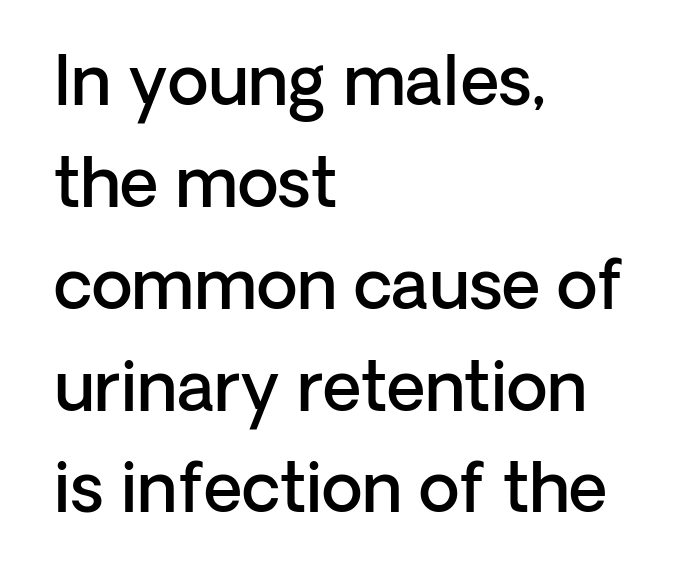
{"serif": "no", "italic": "no", "bold": "semi", "weight": "semibold", "width": "normal", "stroke_contrast": "low", "x_height": "medium", "monospaced": "no", "underline": "no", "align": "left", "line_spacing": "normal", "line_spacing_ratio": 1.52, "letter_spacing": "normal", "letter_spacing_em": 0.0, "glyph_px": 67}
